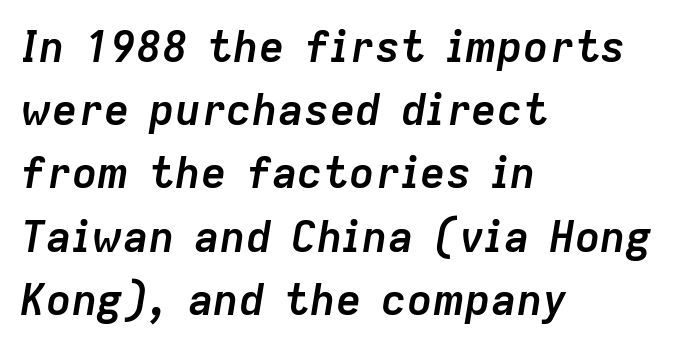
Yep, that's italic — everything's leaning. The line-height multiplier appears to be the usual default. This rendering leaves character spacing at its baseline value. The rendering uses natural spacing where letterforms have individual widths. Horizontally, the lines are justified to the leading edge only. Students, this is bold: see how much ink each stroke carries.
